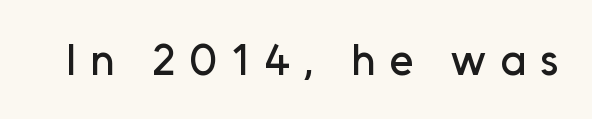
Q: Is the text italic (slanted)? A: No, it is upright.
Q: Is the typeface a serif or a sans-serif typeface? A: Sans-serif.
Q: Is the text underlined? A: No.
Q: Is the spacing between letters normal or unusually wide? A: Unusually wide.
Q: Width (condensed, normal, or wide)? A: Normal.
Q: Stroke contrast? A: Low.
Q: x-height? A: Medium.
Q: Monospaced? A: No.
